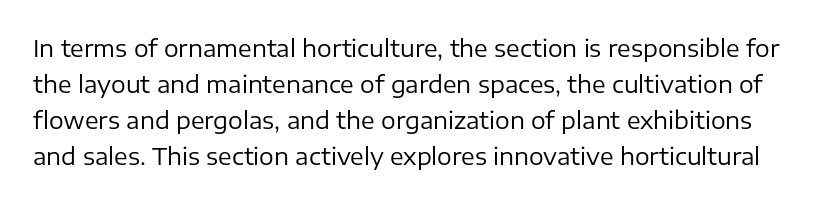
Q: Is the text bold? A: No.
Q: Is the text italic (slanted)? A: No, it is upright.
Q: Is the text underlined? A: No.
Q: Is the spacing between letters normal or unusually wide? A: Normal.
Q: Is the spacing between lines tight, normal or loose? A: Normal.
